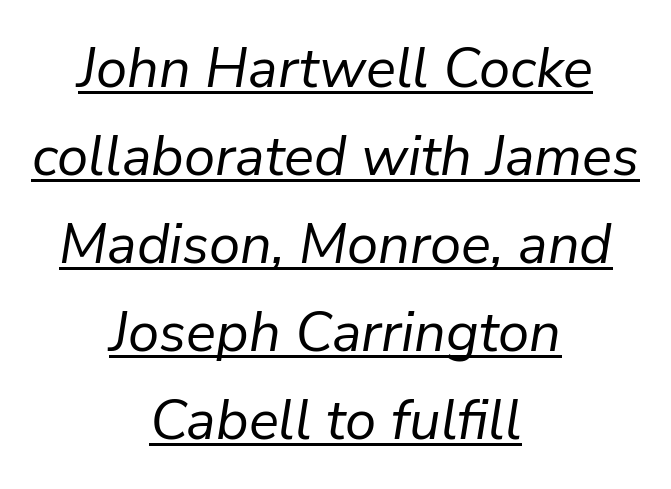
Horizontal alignment here is central, giving a formal, balanced look. The words here are underlined. These lines sit exactly where default settings would place them. Ink coverage per letter is moderate at most. This sample has the flowing, uneven cadence of proportional lettering. When letters slant like this, we call the style italic.
